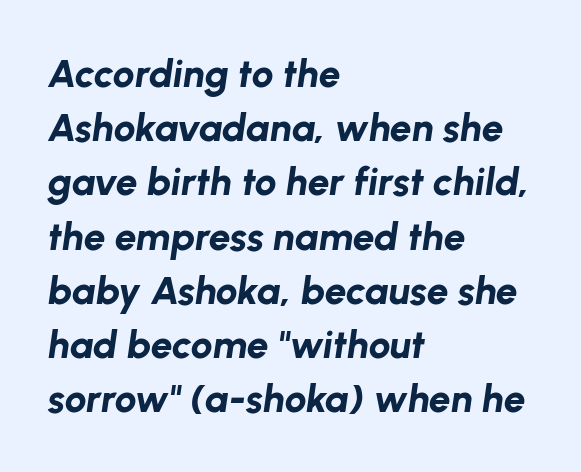
Q: Is the text bold? A: Yes.
Q: Is the text italic (slanted)? A: Yes, it leans right by about 8 degrees.
Q: Is the text underlined? A: No.
Q: How is the paragraph aligned? A: Left-aligned.
Q: Is the spacing between letters normal or unusually wide? A: Normal.
Q: Is the spacing between lines tight, normal or loose? A: Normal.
Q: Width (condensed, normal, or wide)? A: Normal.
Q: Stroke contrast? A: Low.
Q: x-height? A: Medium.
Q: Monospaced? A: No.
